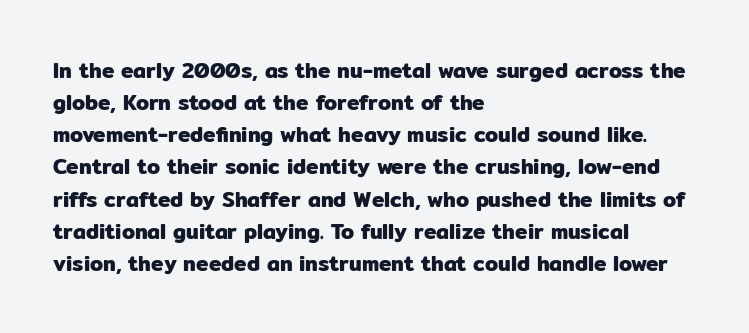
The image shows 21 px text type, upright; set left-aligned, normal line spacing (1.53x), normal letter spacing, not underlined.
